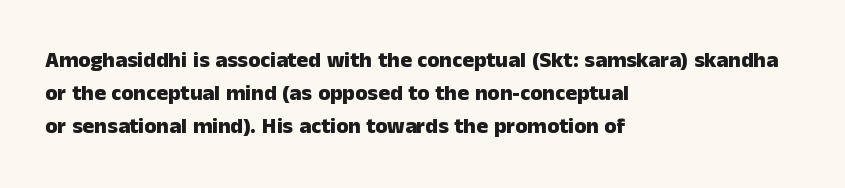
The image shows 22 px bold type, upright; set left-aligned, normal line spacing (1.5x), normal letter spacing, not underlined.
